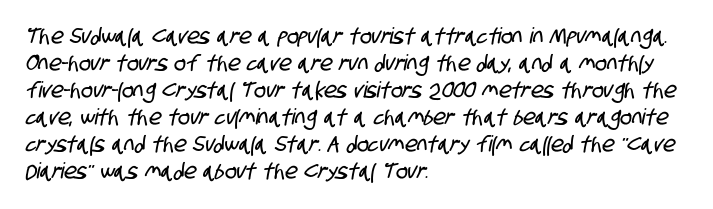
{"underline": "no", "align": "left", "line_spacing_ratio": 1.23, "letter_spacing": "normal", "letter_spacing_em": 0.0, "glyph_px": 22}
